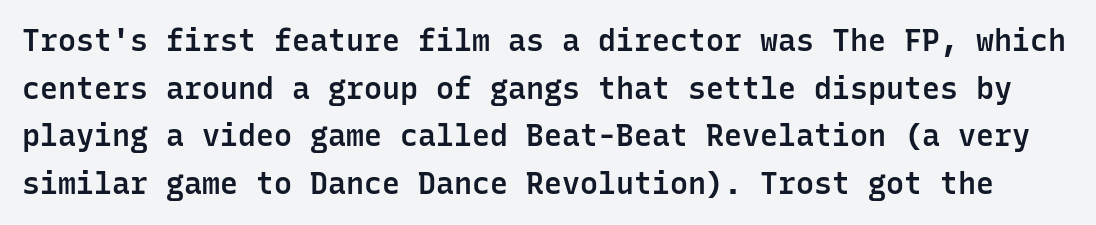
Caption: semibold face, moderately heavy strokes. Short note: letters normally spaced. Honestly, the row spacing looks completely unremarkable. I'd call this a sans setting — the letters go barefoot. Just letters on the line, the space beneath them empty.
